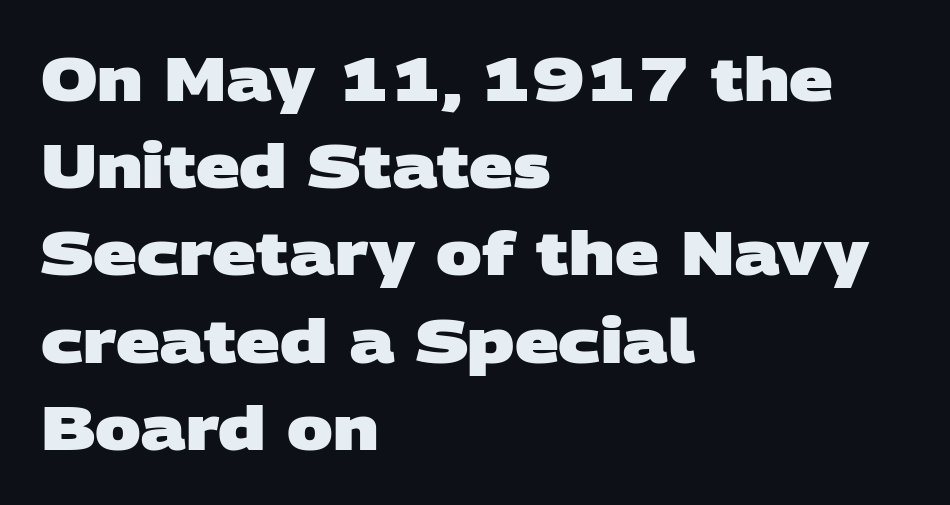
The image shows 61 px heavy, wide sans-serif type; set left-aligned, normal line spacing (1.43x), normal letter spacing, not underlined; low stroke contrast and a large x-height.
